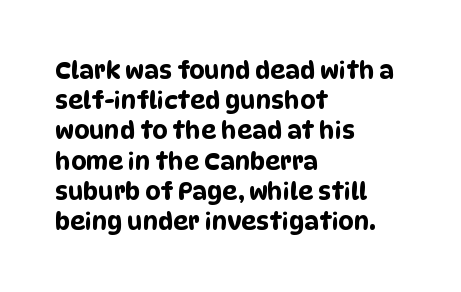
Q: Is the text underlined? A: No.
Q: How is the paragraph aligned? A: Left-aligned.
Q: Is the spacing between letters normal or unusually wide? A: Normal.
Q: Is the spacing between lines tight, normal or loose? A: Normal.
